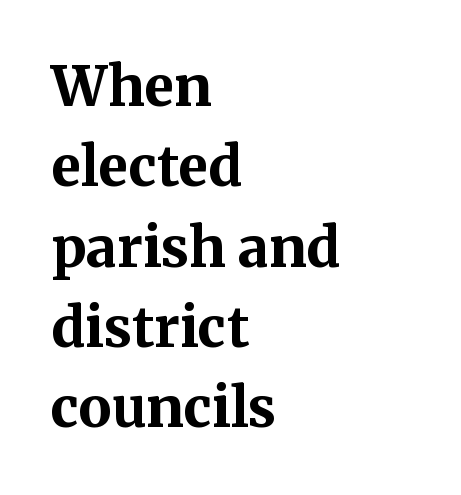
The passage shown is typed in a proportional face where columns would drift. Is the letter spacing exaggerated? No — it looks like the ordinary default. These lines are composed in type with serifs. These lines stack with their left ends in a neat column.
